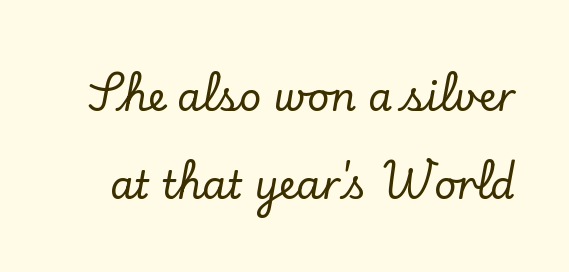
Q: Is the text italic (slanted)? A: Yes.
Q: Is the typeface a serif or a sans-serif typeface? A: Serif.
Q: Is the text underlined? A: No.
Q: Is the spacing between letters normal or unusually wide? A: Normal.
Q: Is the spacing between lines tight, normal or loose? A: Loose.
Q: Width (condensed, normal, or wide)? A: Normal.
Q: Stroke contrast? A: Low.
Q: x-height? A: Small.
Q: Monospaced? A: No.
